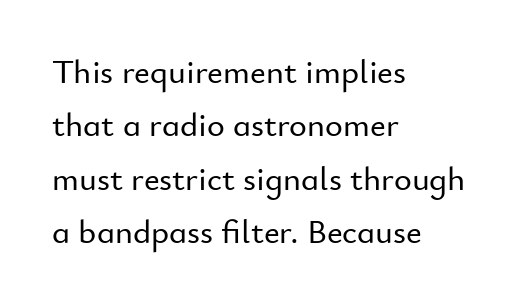
Q: Is the text italic (slanted)? A: No, it is upright.
Q: Is the typeface a serif or a sans-serif typeface? A: Sans-serif.
Q: Is the text underlined? A: No.
Q: How is the paragraph aligned? A: Left-aligned.
Q: Is the spacing between letters normal or unusually wide? A: Normal.
Q: Is the spacing between lines tight, normal or loose? A: Normal.
Q: Width (condensed, normal, or wide)? A: Normal.
Q: Stroke contrast? A: Low.
Q: x-height? A: Small.
Q: Monospaced? A: No.
